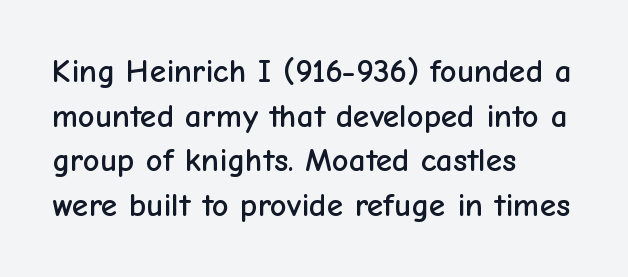
{"serif": "no", "italic": "no", "width": "normal", "stroke_contrast": "low", "x_height": "medium", "monospaced": "no", "underline": "no", "align": "left", "line_spacing": "normal", "line_spacing_ratio": 1.35, "letter_spacing": "normal", "letter_spacing_em": 0.0, "glyph_px": 33}
